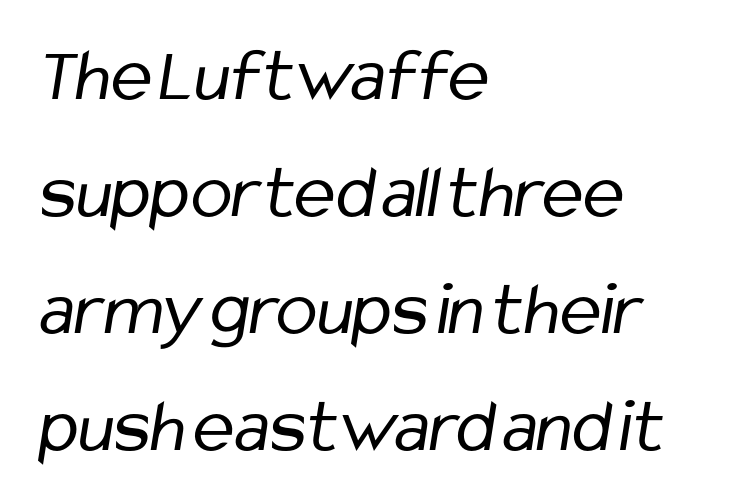
The image shows 77 px regular-weight, condensed sans-serif type; set left-aligned, normal line spacing (1.52x), normal letter spacing, not underlined; low stroke contrast and a medium x-height.
